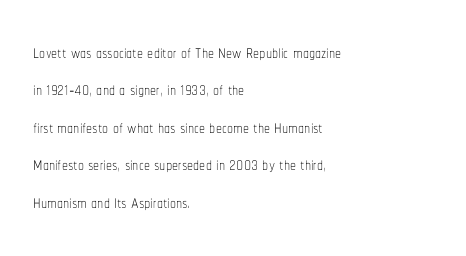
Q: Is the text bold? A: No.
Q: Is the text italic (slanted)? A: No, it is upright.
Q: Is the text underlined? A: No.
Q: How is the paragraph aligned? A: Left-aligned.
Q: Is the spacing between letters normal or unusually wide? A: Normal.
Q: Is the spacing between lines tight, normal or loose? A: Normal.
